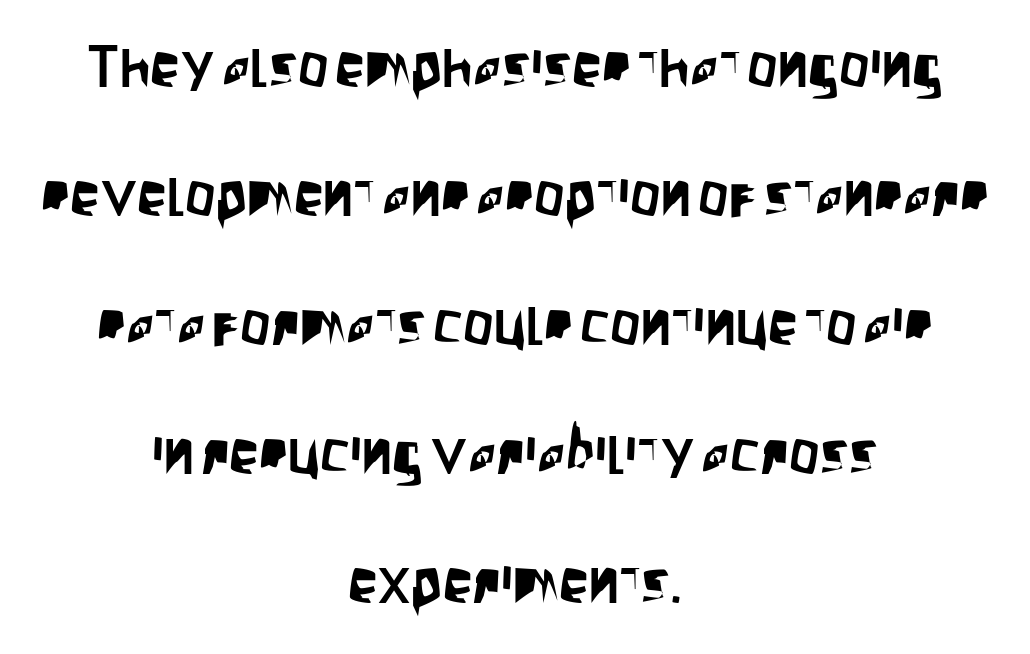
A typesetter would call this proportional, since set widths differ per character. You can tell it's not italic because the verticals are truly vertical. Successive baselines arrive slowly, with a big drop between each. Where is the straight margin? There isn't one; the lines are centered.
